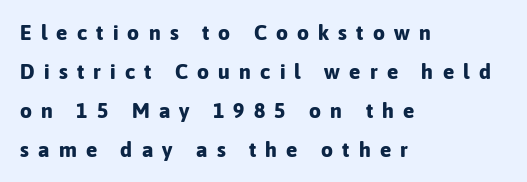
Spacing between characters has been opened up far beyond the box default. Style check: upright. Descender tails drop into unmarked territory. On the weight axis this lands at bold, roughly 700. The rag falls on the right side of this text block.
